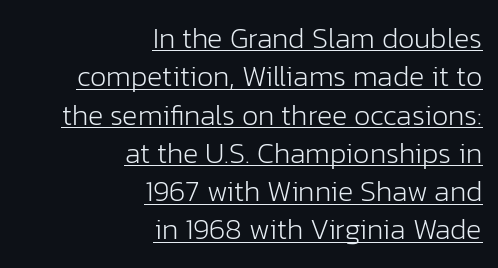
{"serif": "no", "italic": "no", "bold": "no", "weight": "light", "width": "normal", "stroke_contrast": "low", "x_height": "medium", "monospaced": "no", "underline": "yes", "align": "right", "line_spacing": "normal", "line_spacing_ratio": 1.32, "letter_spacing": "normal", "letter_spacing_em": 0.0, "glyph_px": 29}
